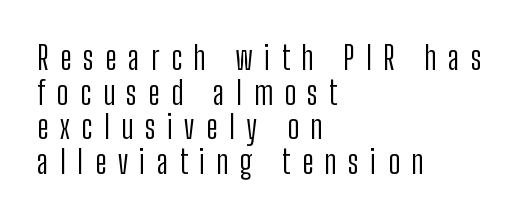
{"serif": "no", "italic": "no", "bold": "no", "weight": "light", "width": "condensed", "stroke_contrast": "low", "x_height": "medium", "monospaced": "no", "underline": "no", "align": "left", "line_spacing": "tight", "line_spacing_ratio": 1.05, "letter_spacing": "wide", "letter_spacing_em": 0.35, "glyph_px": 33}
